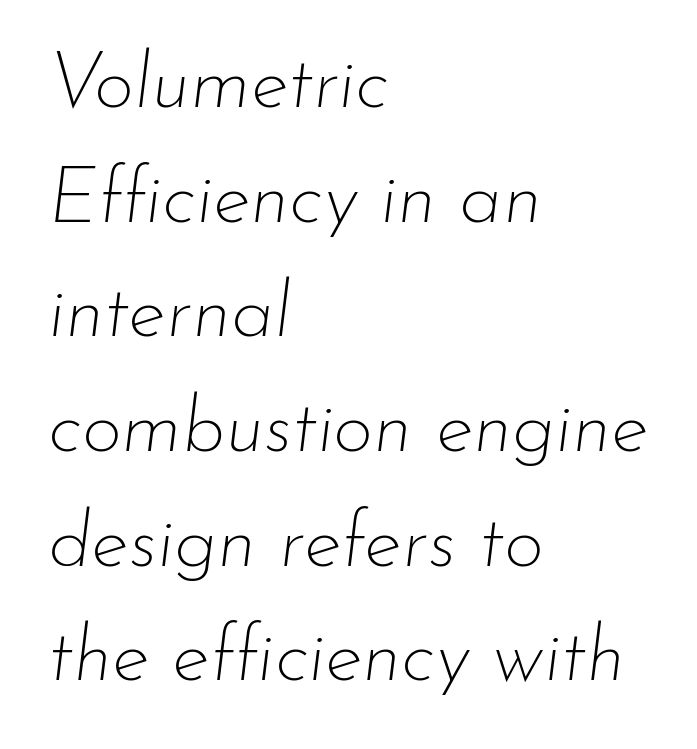
The horizontal fit of the characters is conventional and even. A clean baseline with only descenders dipping below it. A typesetter would mark this as italic. Do the characters align in a grid? No, the font is proportional.
